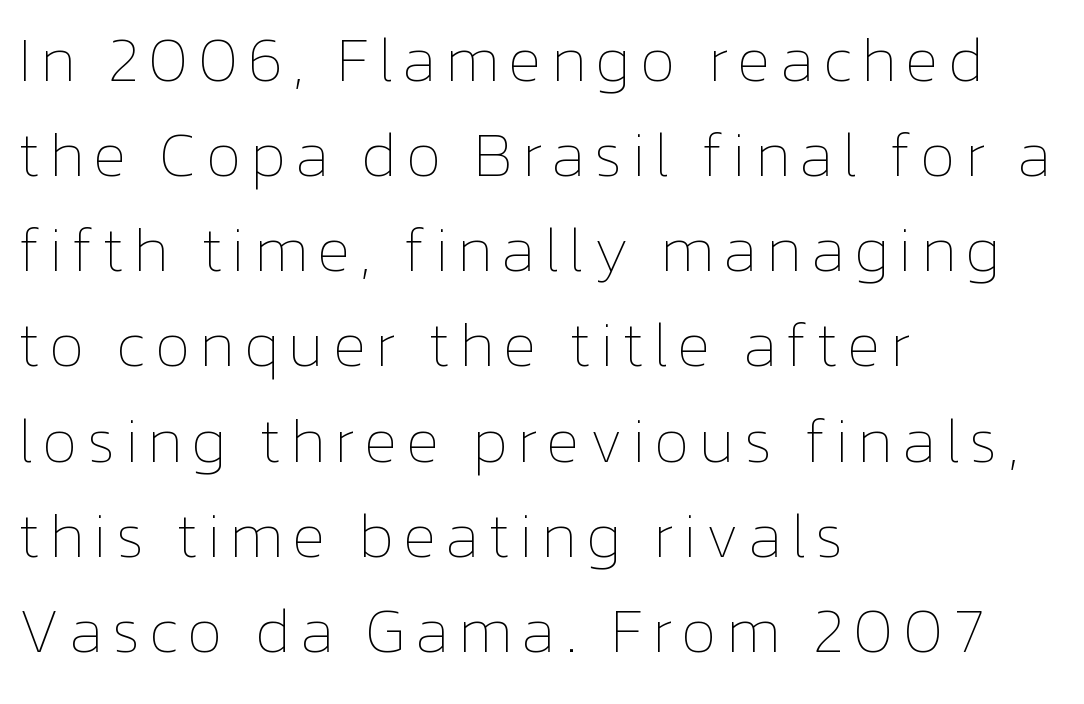
This sample keeps an unexceptional amount of space between lines. Stroke mass is kept to a normal reading level or below. Is there any slant? The stems are plumb. Short and long lines alike share a common starting point at left. You could not count columns in this text — the font is proportionally spaced. Quick note: underline off.
